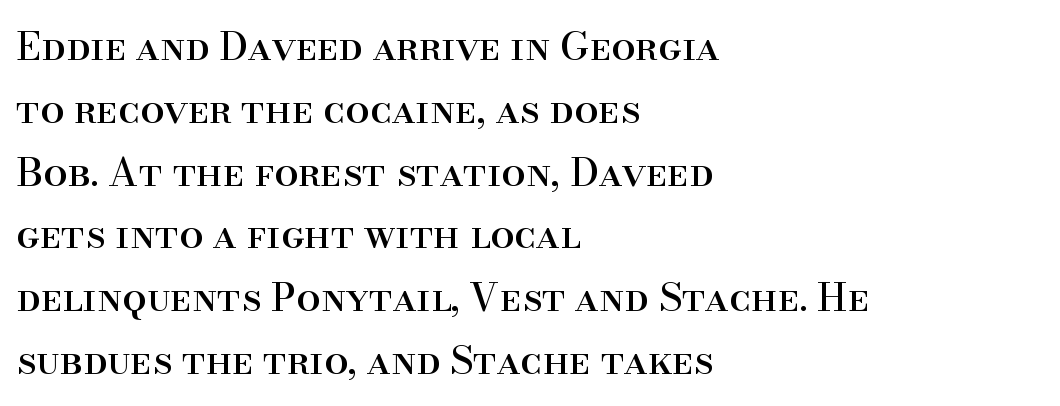
The image shows 39 px serif type, upright; set left-aligned, normal line spacing (1.61x), normal letter spacing, not underlined; high stroke contrast and a small x-height.
